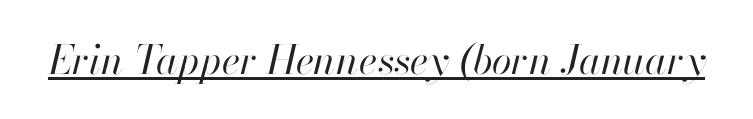
Q: Is the text bold? A: No.
Q: Is the text italic (slanted)? A: Yes, it leans right by about 13 degrees.
Q: Is the text underlined? A: Yes.
Q: Is the spacing between letters normal or unusually wide? A: Normal.
Q: Width (condensed, normal, or wide)? A: Normal.
Q: Stroke contrast? A: High.
Q: x-height? A: Small.
Q: Monospaced? A: No.
